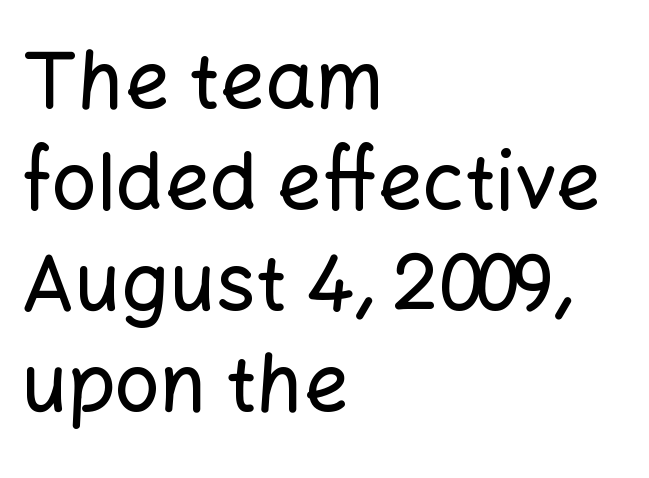
The image shows 79 px sans-serif type, upright; set left-aligned, normal line spacing (1.28x), normal letter spacing, not underlined; low stroke contrast and a medium x-height.
